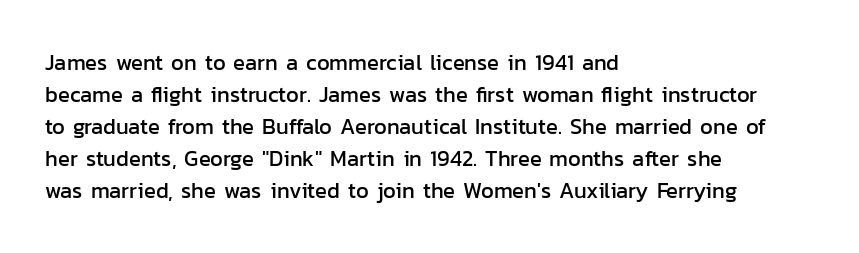
These lines were composed using upright roman letters. If you drew a ruler down the left edge, every line would touch it. In terms of leading, this rendering sits right in the middle. These lines keep a tight, regular rhythm from letter to letter. The glyphs are unaccompanied by any horizontal stroke below them.
